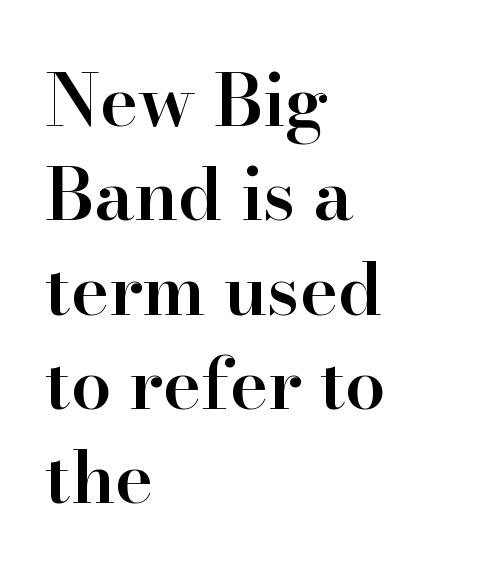
Spacing verdict: proportional, widths tailored to each character. The leading is moderate, giving the passage an even texture. The passage shown has conventional tracking throughout. Line beginnings align vertically; line endings do not. Posture: upright roman. Are there feet on the stems? There are — it's a serif.
